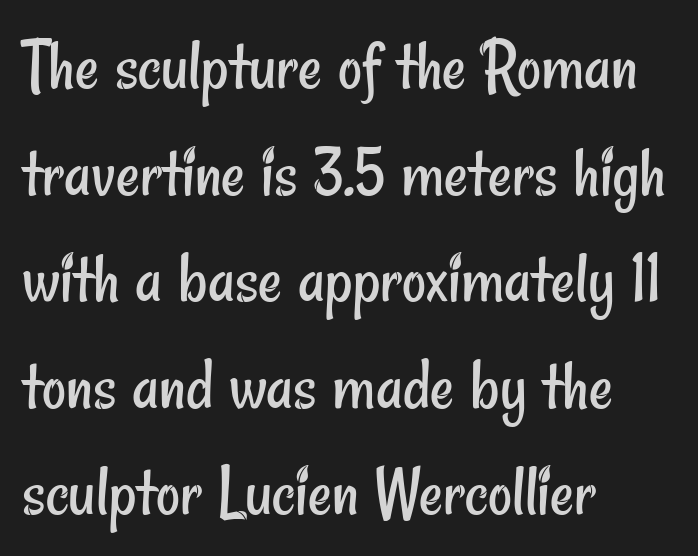
Q: Is the text bold? A: No.
Q: Is the typeface a serif or a sans-serif typeface? A: Sans-serif.
Q: Is the text underlined? A: No.
Q: How is the paragraph aligned? A: Left-aligned.
Q: Is the spacing between letters normal or unusually wide? A: Normal.
Q: Is the spacing between lines tight, normal or loose? A: Normal.
Q: Width (condensed, normal, or wide)? A: Condensed.
Q: Stroke contrast? A: Low.
Q: x-height? A: Small.
Q: Monospaced? A: No.
